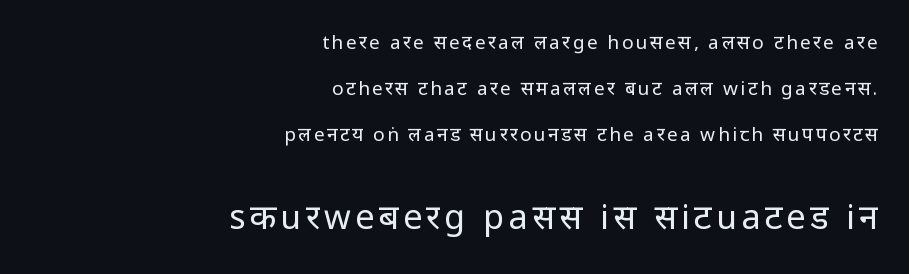
The lower block of text is set noticeably larger than the block above it. The block of text is sparse from top to bottom, with ample space between rows. The typeface has the unassuming heft of standard copy or less. Characters remain perfectly vertical along every line. Unmarked baselines from the first word to the last.
